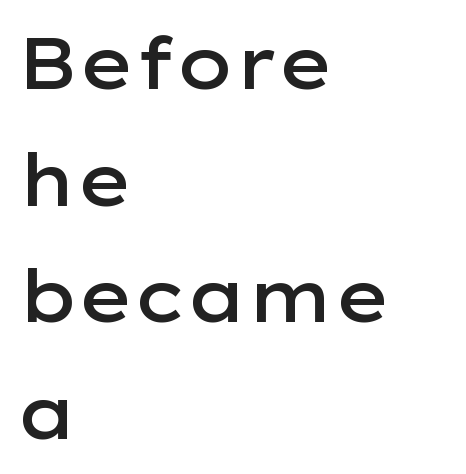
Q: Is the text bold? A: Semi-bold.
Q: Is the text italic (slanted)? A: No, it is upright.
Q: Is the typeface a serif or a sans-serif typeface? A: Sans-serif.
Q: Is the text underlined? A: No.
Q: How is the paragraph aligned? A: Left-aligned.
Q: Is the spacing between letters normal or unusually wide? A: Normal.
Q: Is the spacing between lines tight, normal or loose? A: Normal.
Q: Width (condensed, normal, or wide)? A: Wide.
Q: Stroke contrast? A: Low.
Q: x-height? A: Medium.
Q: Monospaced? A: No.
